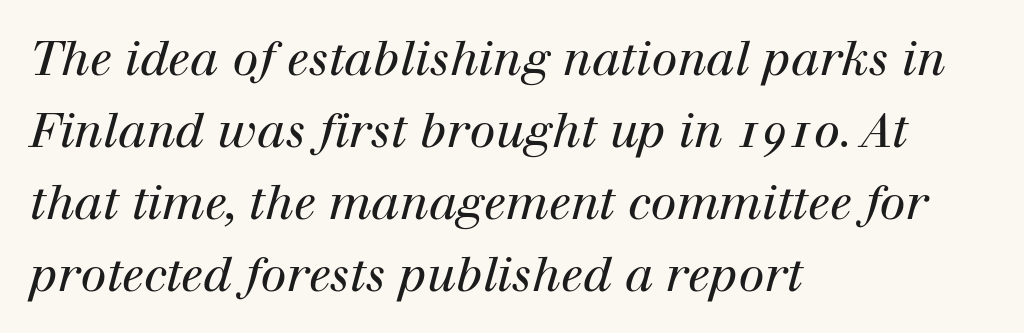
The cut favours lightness, reaching ordinary text weight at its darkest. Check the space under the baseline: it is left empty. One-word summary of the alignment: left. Varying glyph widths throughout — classic text-font behaviour. Horizontal bands of white between lines are of average thickness.
